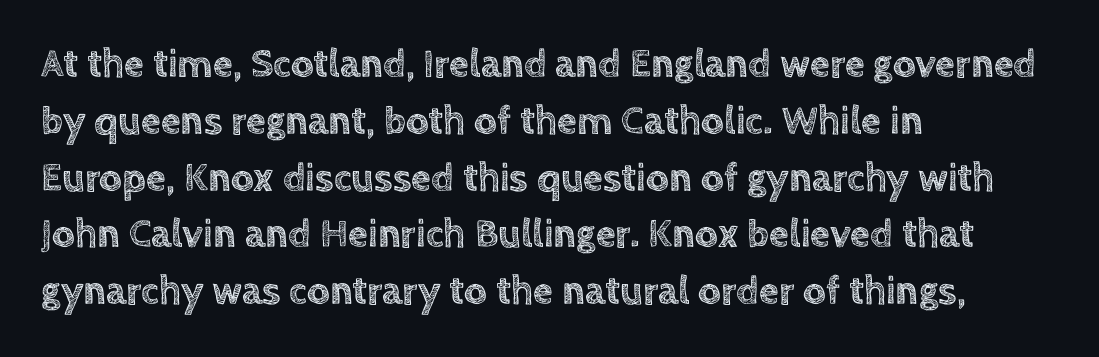
The image shows 40 px text type, upright; set left-aligned, normal line spacing (1.42x), normal letter spacing, not underlined; a large x-height.
